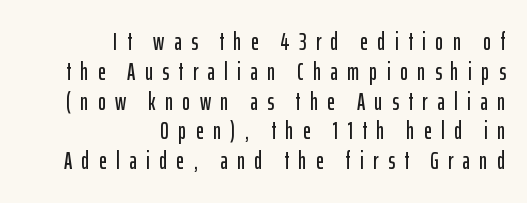
{"italic": "no", "underline": "no", "align": "right", "line_spacing_ratio": 1.24, "letter_spacing": "wide", "letter_spacing_em": 0.39, "glyph_px": 24}
